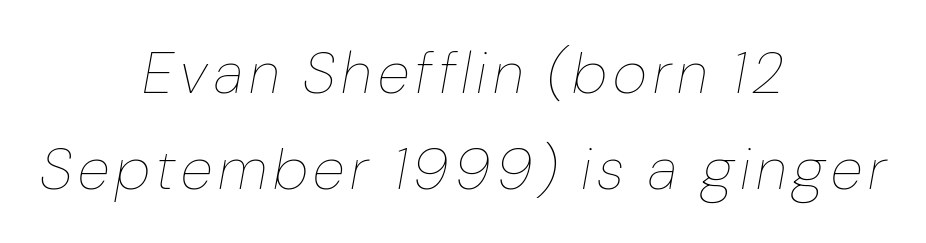
Q: Is the text bold? A: No.
Q: Is the text italic (slanted)? A: Yes, it leans right by about 10 degrees.
Q: Is the text underlined? A: No.
Q: How is the paragraph aligned? A: Centered.
Q: Is the spacing between lines tight, normal or loose? A: Normal.
Q: Width (condensed, normal, or wide)? A: Normal.
Q: Stroke contrast? A: Low.
Q: x-height? A: Medium.
Q: Monospaced? A: No.
